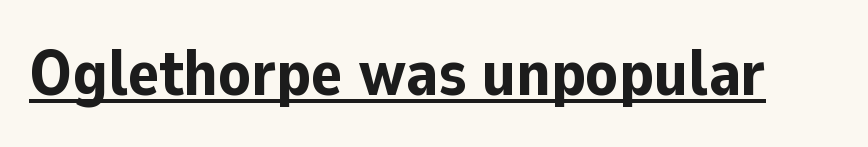
{"serif": "no", "italic": "no", "bold": "yes", "weight": "bold", "width": "normal", "stroke_contrast": "low", "x_height": "medium", "monospaced": "no", "underline": "yes", "letter_spacing": "normal", "letter_spacing_em": 0.0, "glyph_px": 65}
